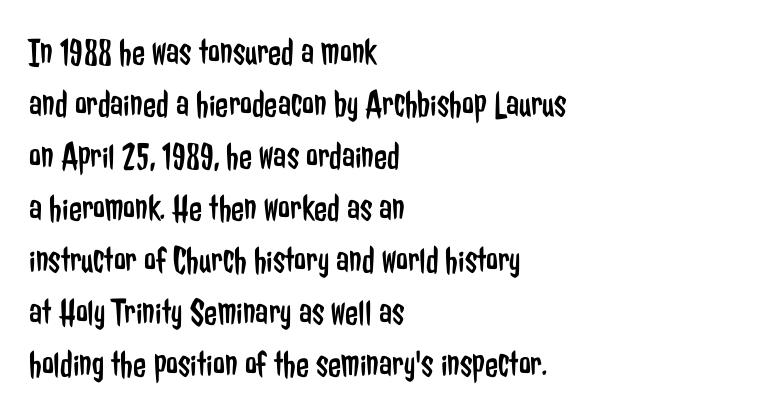
{"serif": "no", "italic": "no", "bold": "no", "weight": "regular", "width": "condensed", "stroke_contrast": "low", "x_height": "medium", "monospaced": "no", "underline": "no", "align": "left", "line_spacing": "normal", "line_spacing_ratio": 1.37, "letter_spacing": "normal", "letter_spacing_em": 0.0, "glyph_px": 38}
